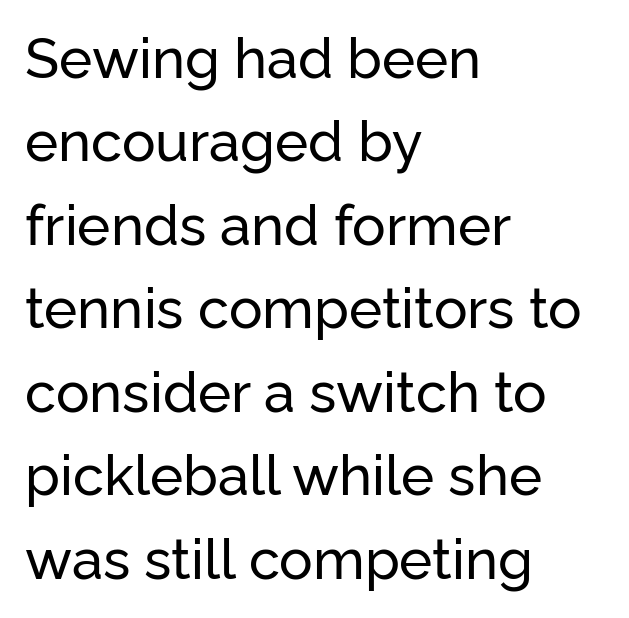
Teacher's note: observe the even left margin — that is flush-left alignment. The type family on display is of the sans-serif kind. This is roman type, the default non-slanted kind. Check under the words: just untouched page. Looks like regular typesetting: each glyph gets only the width it needs. Characters follow at the spacing the type designer built in.
